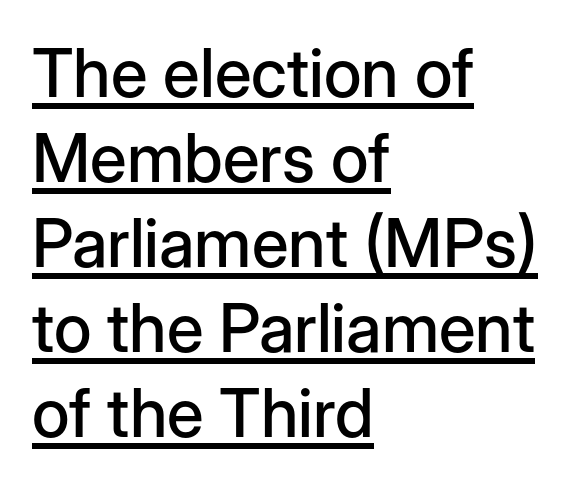
Q: Is the text italic (slanted)? A: No, it is upright.
Q: Is the typeface a serif or a sans-serif typeface? A: Sans-serif.
Q: Is the text underlined? A: Yes.
Q: How is the paragraph aligned? A: Left-aligned.
Q: Is the spacing between letters normal or unusually wide? A: Normal.
Q: Is the spacing between lines tight, normal or loose? A: Normal.
Q: Width (condensed, normal, or wide)? A: Normal.
Q: Stroke contrast? A: Low.
Q: x-height? A: Medium.
Q: Monospaced? A: No.
